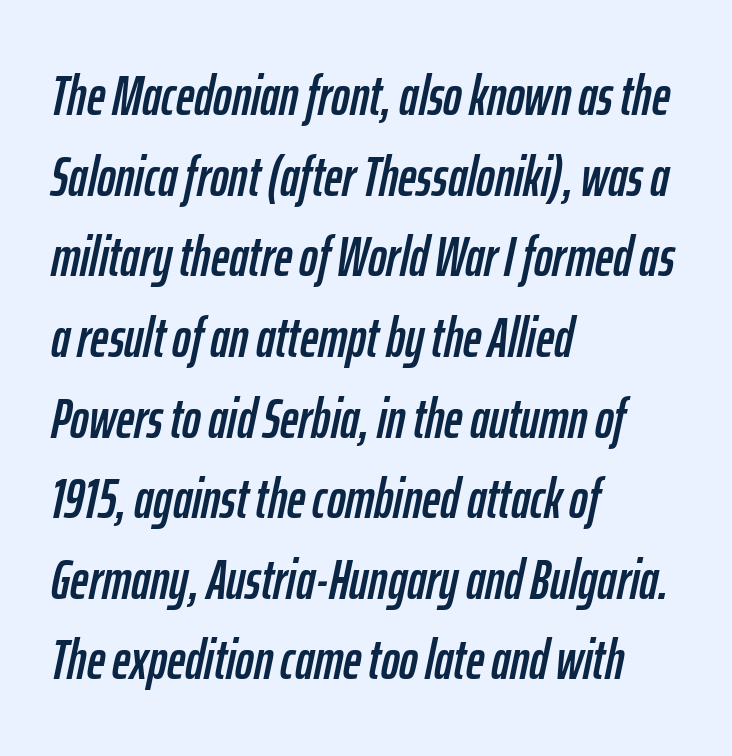
Each row of text sits above clean, open space. The letterforms sit shoulder to shoulder at normal distance. Looks like regular typesetting: each glyph gets only the width it needs. Rows of type keep a routine distance in the vertical direction.
